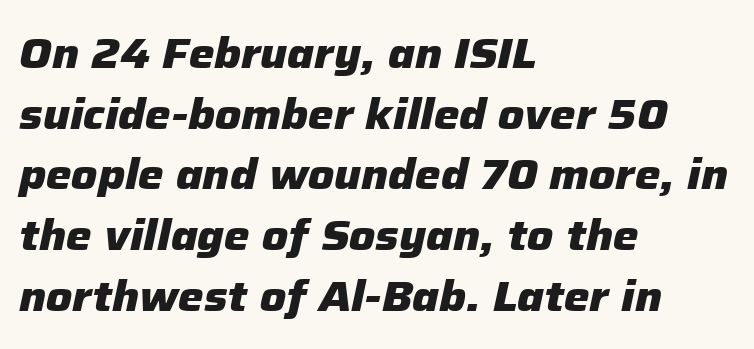
Line beginnings align vertically; line endings do not. The specimen reads as italic at a glance. Heft: maximum for text — a bold. This sample keeps an unexceptional amount of space between lines.
